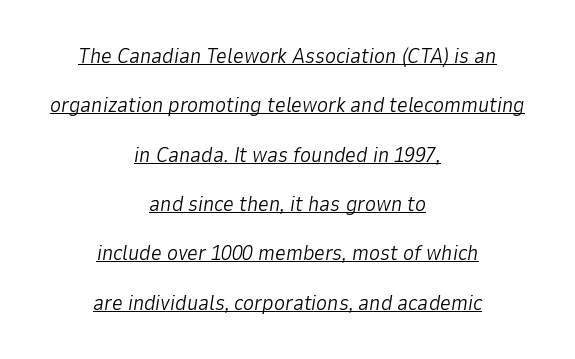
Reading down the block, each line starts at a different indent, mirrored at its end. Posture: slanted. Letters have the restrained weight of plain body copy at most. Glance below the letters and you will spot a drawn line.
